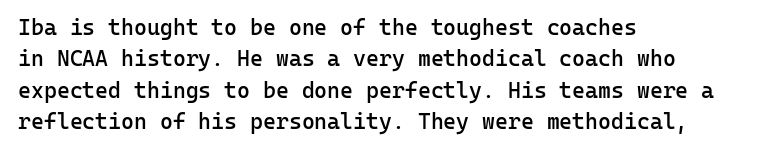
Q: Is the text bold? A: Semi-bold.
Q: Is the text italic (slanted)? A: No, it is upright.
Q: Is the text underlined? A: No.
Q: How is the paragraph aligned? A: Left-aligned.
Q: Is the spacing between letters normal or unusually wide? A: Normal.
Q: Is the spacing between lines tight, normal or loose? A: Normal.
